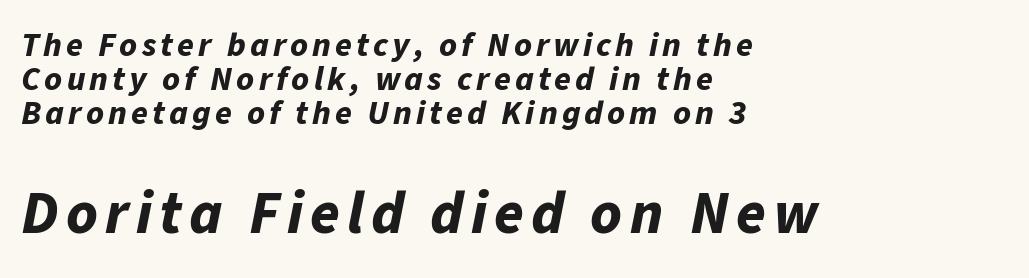
The typesetting leans heavy: a genuine bold. The glyphs are unaccompanied by any horizontal stroke below them. Observe the lean: these are italic letterforms. Horizontal bands of white between lines are thin slivers.
